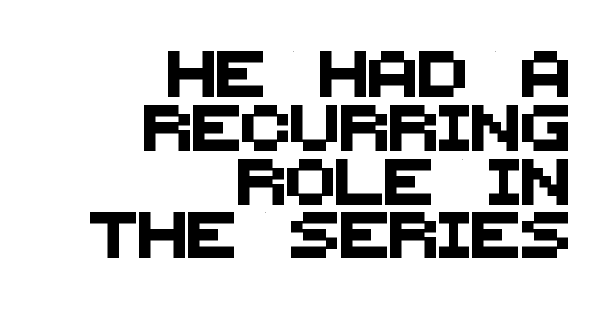
{"serif": "no", "width": "normal", "stroke_contrast": "medium", "x_height": "large", "monospaced": "no", "underline": "no", "align": "right", "line_spacing_ratio": 1.17, "letter_spacing": "normal", "letter_spacing_em": 0.0, "glyph_px": 46}
